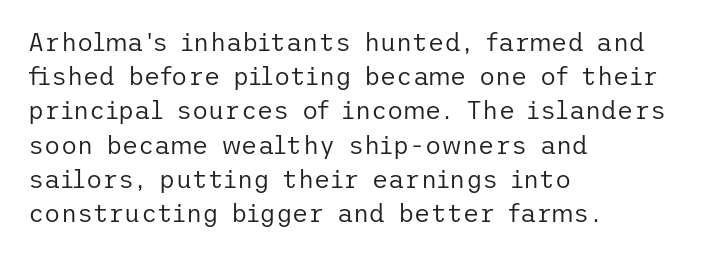
Q: Is the text bold? A: No.
Q: Is the text italic (slanted)? A: No, it is upright.
Q: Is the text underlined? A: No.
Q: How is the paragraph aligned? A: Left-aligned.
Q: Is the spacing between letters normal or unusually wide? A: Normal.
Q: Is the spacing between lines tight, normal or loose? A: Normal.
